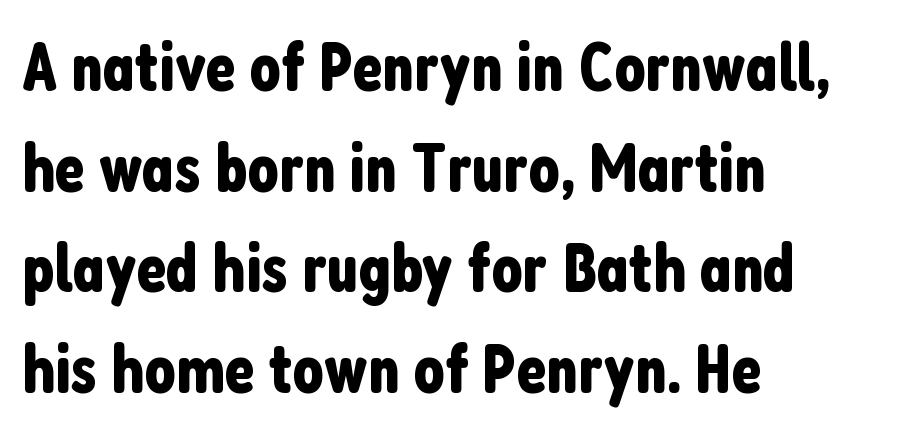
{"serif": "no", "italic": "no", "width": "condensed", "stroke_contrast": "low", "x_height": "medium", "monospaced": "no", "underline": "no", "align": "left", "line_spacing": "normal", "line_spacing_ratio": 1.46, "letter_spacing": "normal", "letter_spacing_em": 0.0, "glyph_px": 69}
